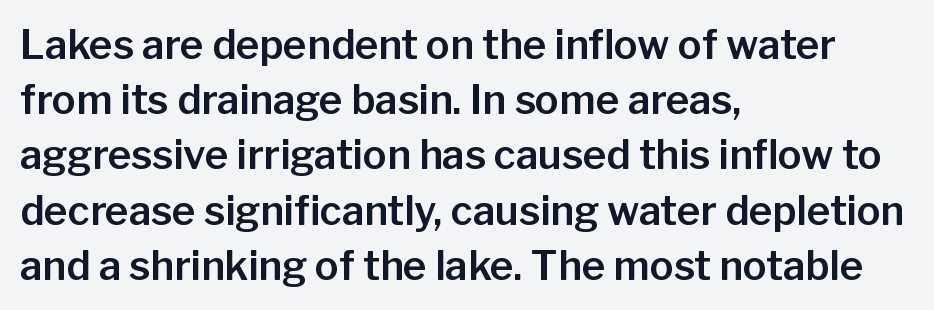
Q: Is the text italic (slanted)? A: No, it is upright.
Q: Is the typeface a serif or a sans-serif typeface? A: Sans-serif.
Q: Is the text underlined? A: No.
Q: How is the paragraph aligned? A: Left-aligned.
Q: Is the spacing between letters normal or unusually wide? A: Normal.
Q: Is the spacing between lines tight, normal or loose? A: Normal.
Q: Width (condensed, normal, or wide)? A: Normal.
Q: Stroke contrast? A: Low.
Q: x-height? A: Medium.
Q: Monospaced? A: No.
